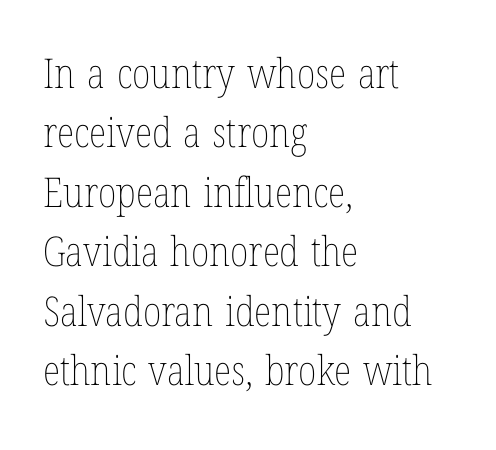
The image shows 41 px thin, condensed type, upright; set left-aligned, normal line spacing (1.45x), normal letter spacing, not underlined; low stroke contrast and a medium x-height.
